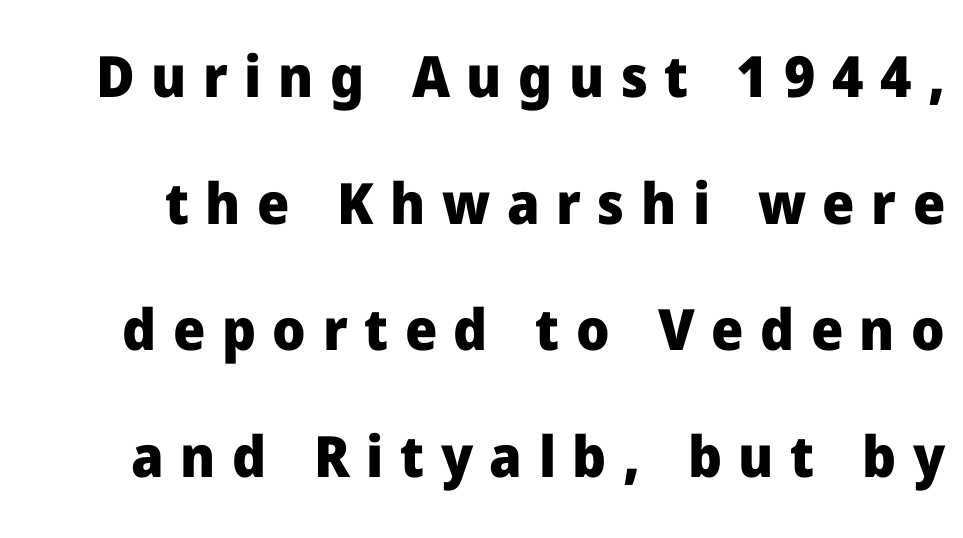
{"serif": "no", "italic": "no", "bold": "yes", "weight": "heavy", "width": "normal", "stroke_contrast": "low", "x_height": "medium", "monospaced": "no", "underline": "no", "line_spacing": "loose", "line_spacing_ratio": 2.22, "letter_spacing": "wide", "letter_spacing_em": 0.29, "glyph_px": 57}
